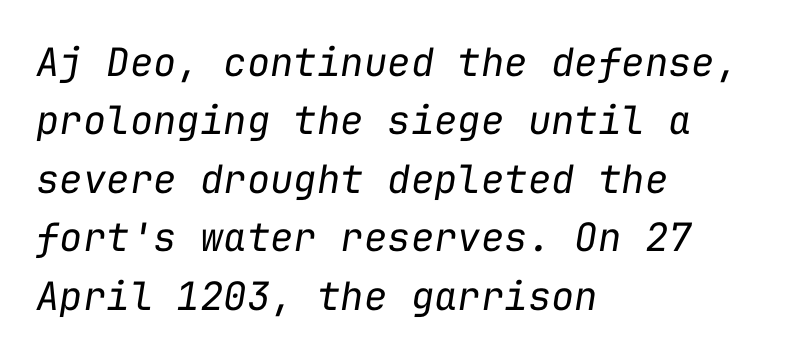
Stem width sits at or under what a default text font uses. A typesetter would mark this as italic. There is no visible air inserted between adjacent glyphs. Rule under the text: the space is simply empty.
